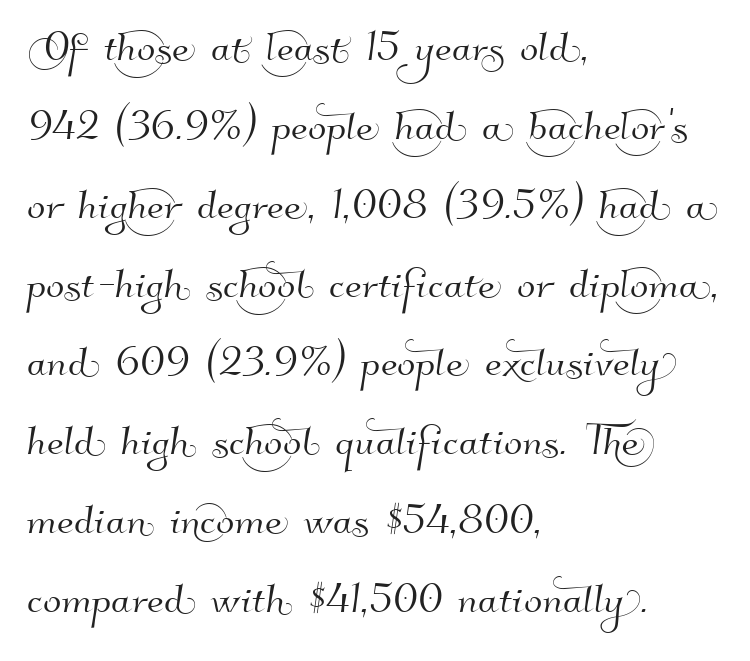
Leftover space on each line is placed entirely after the last word. This is sans-serif lettering, the kind often seen on screens and signage. The passage shown stacks its lines at a standard gap. Note the varied advance widths — an 'i' is clearly narrower than an 'm'.
